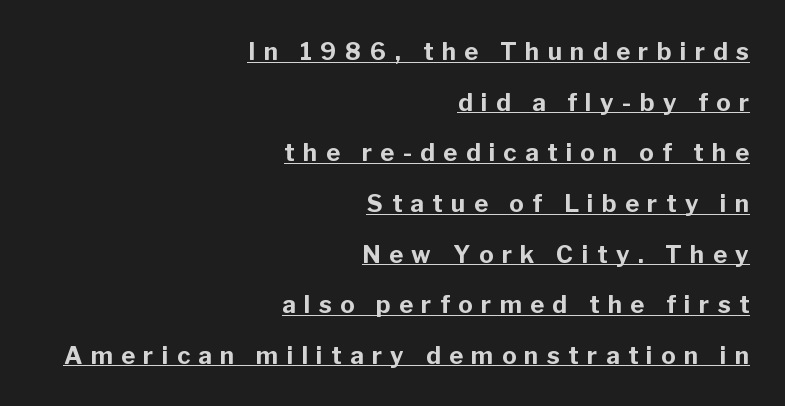
Q: Is the text bold? A: Yes.
Q: Is the text italic (slanted)? A: No, it is upright.
Q: Is the text underlined? A: Yes.
Q: How is the paragraph aligned? A: Right-aligned.
Q: Is the spacing between letters normal or unusually wide? A: Unusually wide.
Q: Is the spacing between lines tight, normal or loose? A: Loose.
